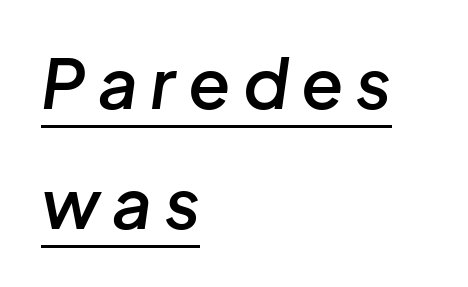
The image shows 69 px semibold type, italic (leaning right); set left-aligned, line spacing 1.74x, underlined; low stroke contrast and a medium x-height.
